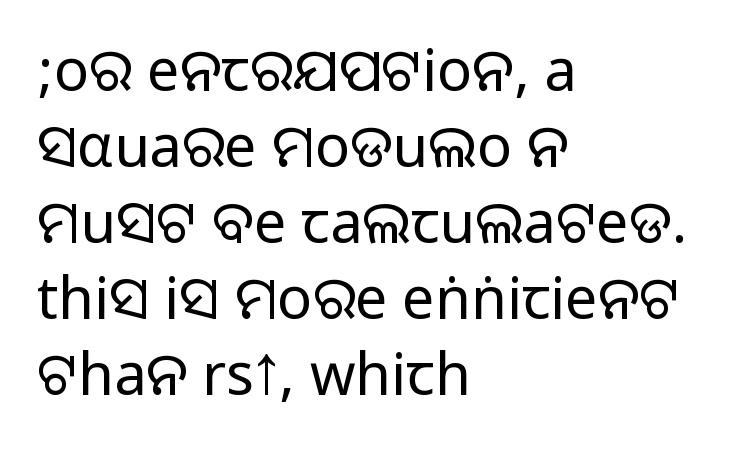
The image shows 58 px sans-serif type, upright; set left-aligned, normal line spacing (1.31x), normal letter spacing, not underlined; medium stroke contrast.
